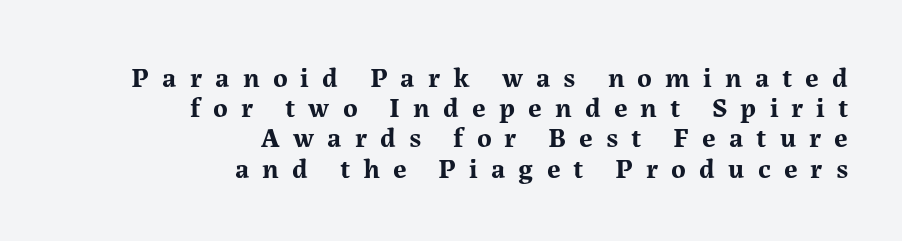
The letters stand upright; this is a roman face. Look at the bottom of the vertical strokes: they flare into serifs here. This rendering widens character spacing well past its baseline value. Vertical spacing — tight. The gap between lines stays unmarked.
